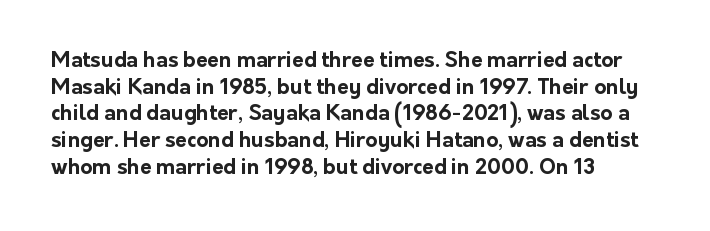
{"italic": "no", "bold": "yes", "underline": "no", "align": "left", "line_spacing": "normal", "line_spacing_ratio": 1.27, "letter_spacing": "normal", "letter_spacing_em": 0.0, "glyph_px": 21}
